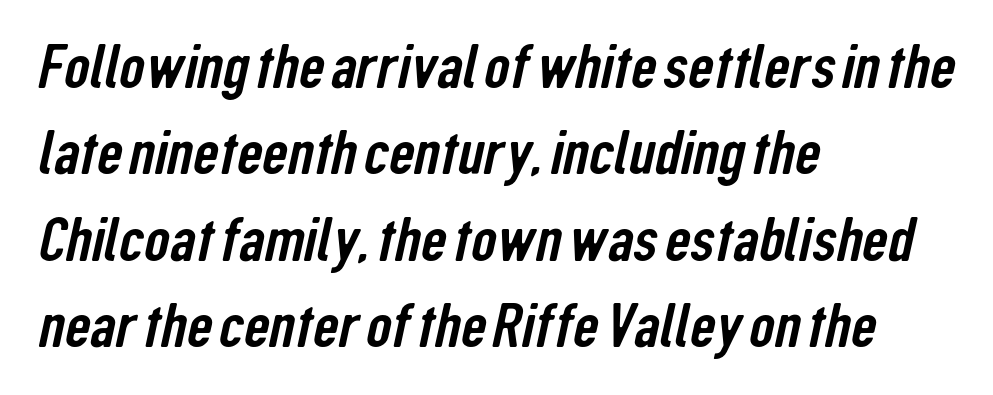
Q: Is the typeface a serif or a sans-serif typeface? A: Sans-serif.
Q: Is the text underlined? A: No.
Q: How is the paragraph aligned? A: Left-aligned.
Q: Is the spacing between letters normal or unusually wide? A: Normal.
Q: Is the spacing between lines tight, normal or loose? A: Normal.
Q: Width (condensed, normal, or wide)? A: Condensed.
Q: Stroke contrast? A: Low.
Q: x-height? A: Medium.
Q: Monospaced? A: No.
